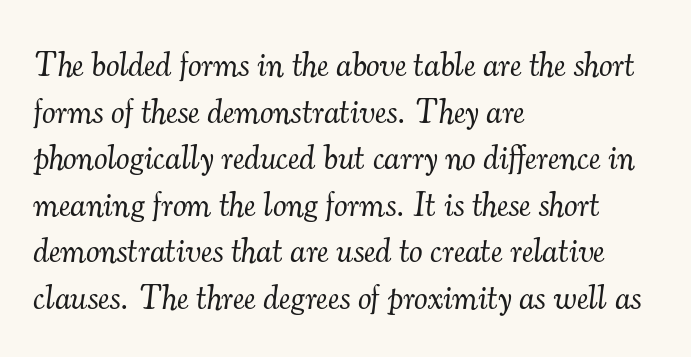
Inter-character spacing is left at the font's built-in metrics. These lines are rendered in a variable-pitch font. Stems and bowls with no extra thickness — not bold. The designer went with a serif here, giving each stem small feet. Casual observation: everything's shoved over to the left.
